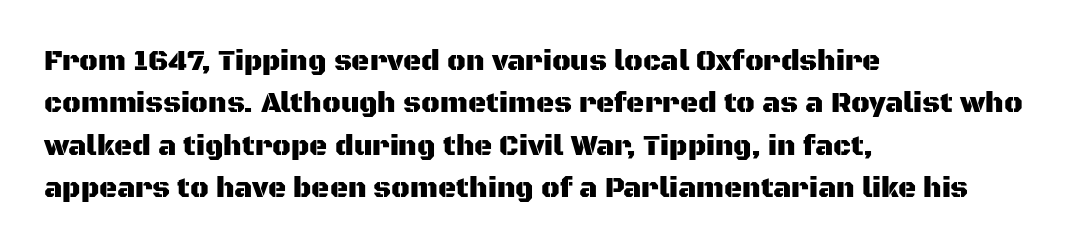
Q: Is the text italic (slanted)? A: No, it is upright.
Q: Is the typeface a serif or a sans-serif typeface? A: Sans-serif.
Q: Is the text underlined? A: No.
Q: How is the paragraph aligned? A: Left-aligned.
Q: Is the spacing between letters normal or unusually wide? A: Normal.
Q: Is the spacing between lines tight, normal or loose? A: Normal.
Q: Width (condensed, normal, or wide)? A: Normal.
Q: Stroke contrast? A: Medium.
Q: x-height? A: Large.
Q: Monospaced? A: No.
